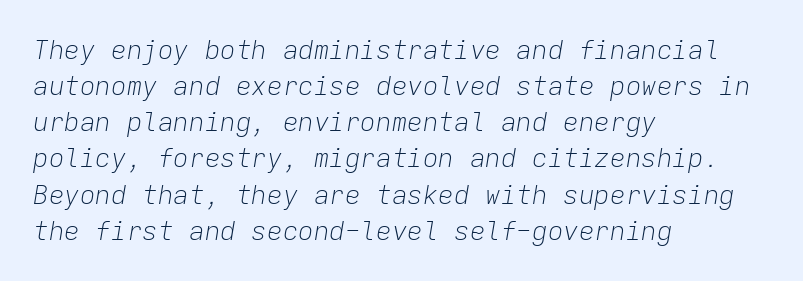
Each row of text sits above clean, open space. The typesetting does not lean heavy: it is not bold. The space between consecutive lines is moderate. You can tell it's italic because the verticals aren't actually vertical. Where is the straight margin? On the left. Compared with typical body copy, the letter spacing here is the same.
